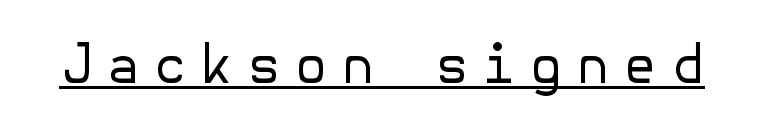
Q: Is the text bold? A: No.
Q: Is the text italic (slanted)? A: No, it is upright.
Q: Is the typeface a serif or a sans-serif typeface? A: Sans-serif.
Q: Is the text underlined? A: Yes.
Q: Is the spacing between letters normal or unusually wide? A: Unusually wide.
Q: Width (condensed, normal, or wide)? A: Normal.
Q: Stroke contrast? A: Low.
Q: x-height? A: Medium.
